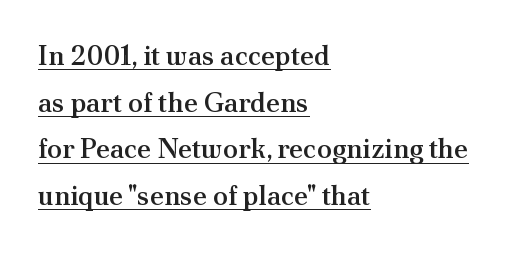
Q: Is the text bold? A: Semi-bold.
Q: Is the text italic (slanted)? A: No, it is upright.
Q: Is the text underlined? A: Yes.
Q: How is the paragraph aligned? A: Left-aligned.
Q: Is the spacing between letters normal or unusually wide? A: Normal.
